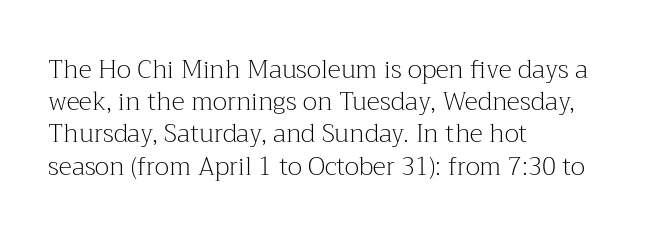
The image shows 25 px text type, upright; set left-aligned, normal line spacing (1.29x), normal letter spacing, not underlined.
